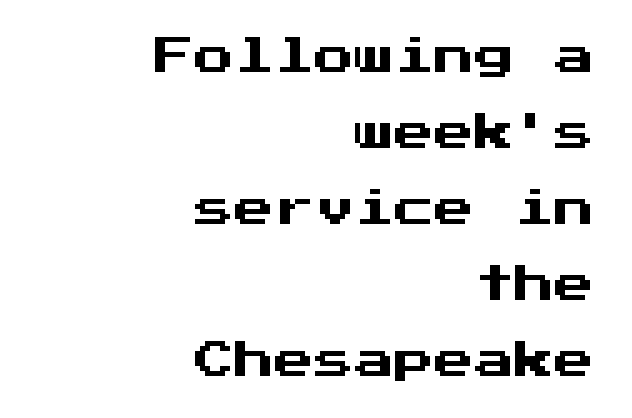
{"serif": "no", "italic": "no", "width": "normal", "stroke_contrast": "medium", "x_height": "medium", "monospaced": "yes", "underline": "no", "align": "right", "line_spacing": "loose", "line_spacing_ratio": 1.9, "letter_spacing": "normal", "letter_spacing_em": 0.0, "glyph_px": 40}
